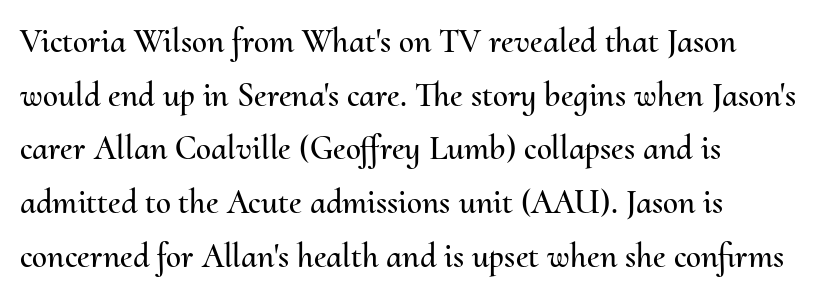
Baseline-to-baseline distance is the conventional proportion of letter height. Each letter keeps its own natural width here, so spacing adapts to shape. This sample is left-justified, so line endings fall wherever the words run out. Posture: upright roman. Each word holds together tightly as a unit, with standard inter-letter gaps. Clear beneath every line of the passage.
